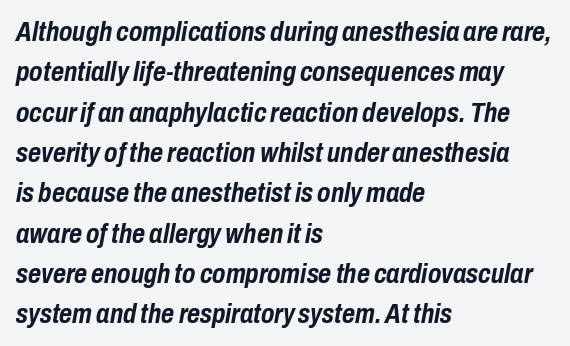
The rendering anchors every line to the left-hand side. Each letter keeps its own natural width here, so spacing adapts to shape. Decoration check: the copy has no underline. The text carries the slant typical of an italic or oblique font.
